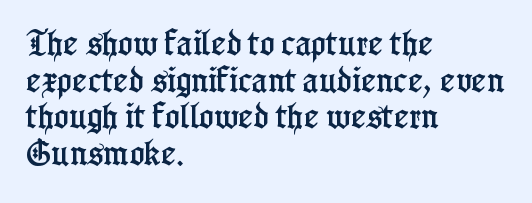
Q: Is the text italic (slanted)? A: No, it is upright.
Q: Is the typeface a serif or a sans-serif typeface? A: Serif.
Q: Is the text underlined? A: No.
Q: How is the paragraph aligned? A: Left-aligned.
Q: Is the spacing between letters normal or unusually wide? A: Normal.
Q: Is the spacing between lines tight, normal or loose? A: Normal.
Q: Width (condensed, normal, or wide)? A: Condensed.
Q: Stroke contrast? A: Low.
Q: x-height? A: Medium.
Q: Monospaced? A: No.
